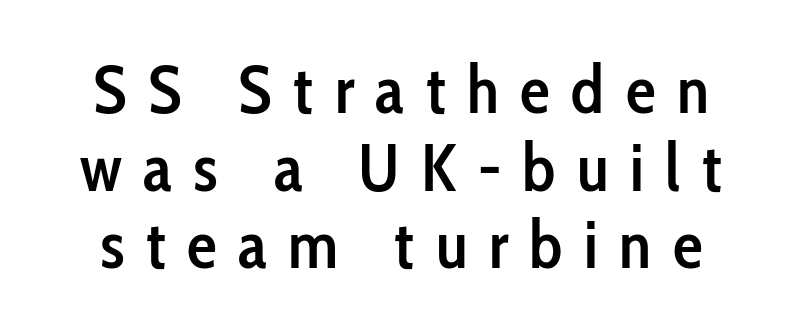
{"serif": "no", "italic": "no", "bold": "semi", "weight": "semibold", "width": "condensed", "stroke_contrast": "low", "x_height": "medium", "monospaced": "no", "underline": "no", "line_spacing_ratio": 1.16, "letter_spacing": "wide", "letter_spacing_em": 0.32, "glyph_px": 67}
